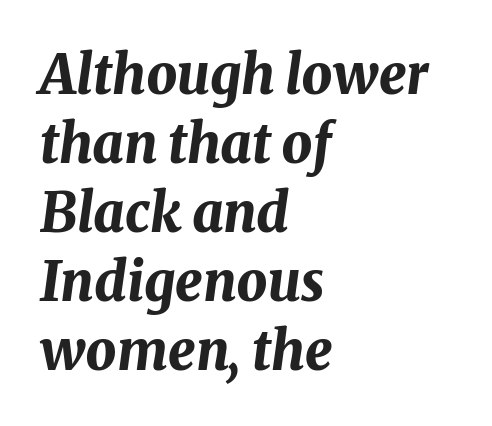
The face used here is proportionally spaced, like ordinary book or web type. Is the type slanted? Yes — the strokes lean at a clear angle. Tracking here is standard; glyphs follow each other at the usual distance. Underline: absent. Weight: bold. Is there much room between lines? A standard amount, neither cramped nor airy.
